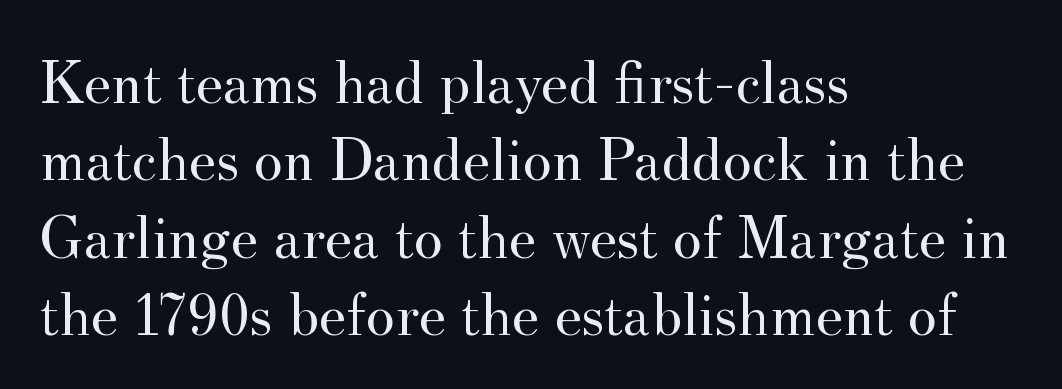
The image shows 62 px regular-weight serif type, upright; set left-aligned, normal line spacing (1.25x), normal letter spacing, not underlined; medium stroke contrast and a small x-height.
